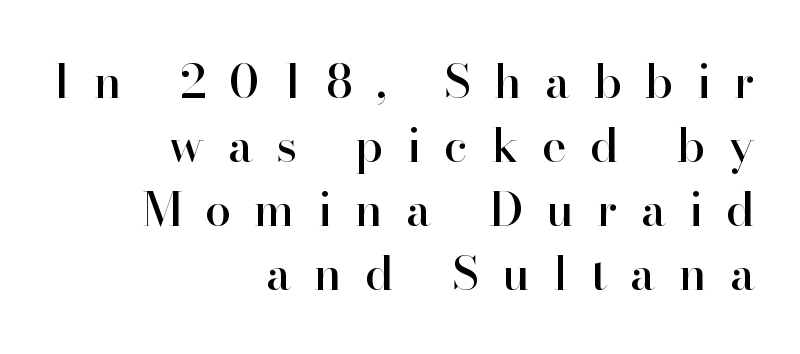
{"serif": "yes", "italic": "no", "width": "normal", "stroke_contrast": "high", "x_height": "small", "monospaced": "no", "underline": "no", "align": "right", "line_spacing": "normal", "line_spacing_ratio": 1.36, "letter_spacing": "wide", "letter_spacing_em": 0.49, "glyph_px": 47}
